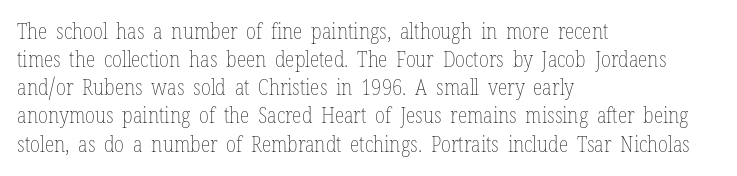
Q: Is the text bold? A: No.
Q: Is the text italic (slanted)? A: No, it is upright.
Q: Is the text underlined? A: No.
Q: How is the paragraph aligned? A: Left-aligned.
Q: Is the spacing between letters normal or unusually wide? A: Normal.
Q: Is the spacing between lines tight, normal or loose? A: Normal.
